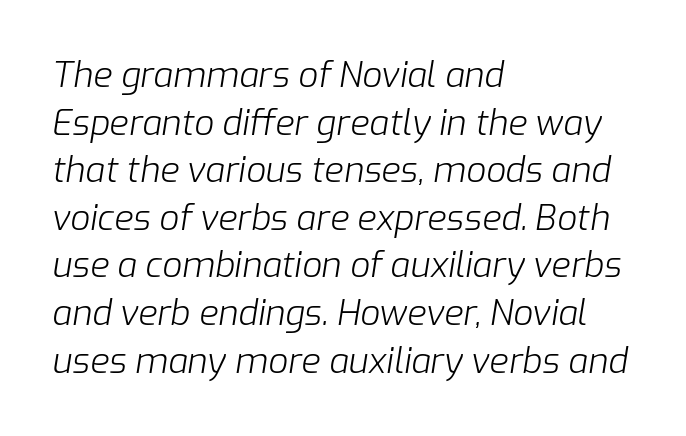
Q: Is the text bold? A: No.
Q: Is the text italic (slanted)? A: Yes, it leans right by about 9 degrees.
Q: Is the text underlined? A: No.
Q: How is the paragraph aligned? A: Left-aligned.
Q: Is the spacing between letters normal or unusually wide? A: Normal.
Q: Is the spacing between lines tight, normal or loose? A: Normal.
Q: Width (condensed, normal, or wide)? A: Normal.
Q: Stroke contrast? A: Low.
Q: x-height? A: Medium.
Q: Monospaced? A: No.
